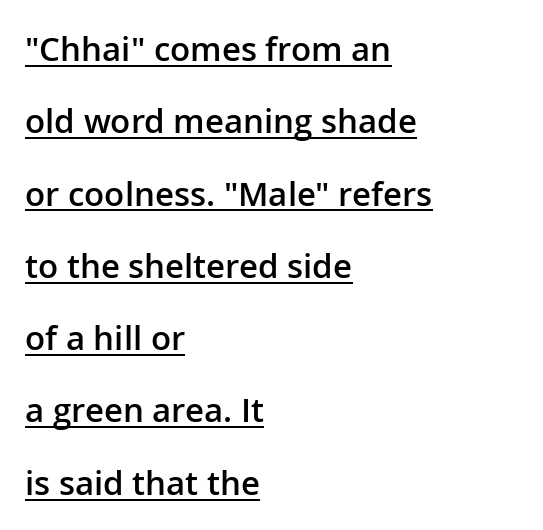
As a designer I'd log this as weight 600, semibold. Spacing verdict: proportional, widths tailored to each character. Italic? Not at all — the glyphs are vertical. These lines stand farther apart than default settings would place them.
